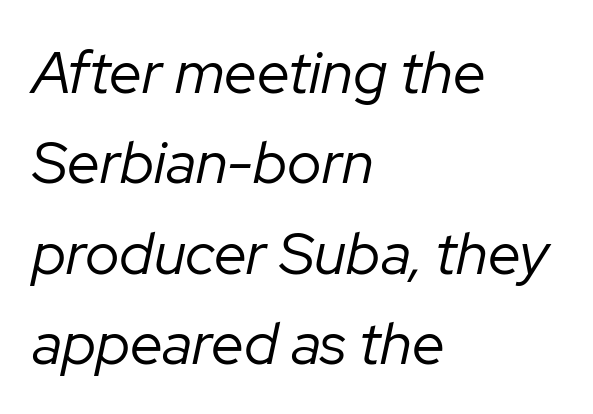
If you drew a ruler down the left edge, every line would touch it. Leading: standard. The space beneath each line is pristine and unruled. Tall strokes in this sample are angled rather than plumb. Caption: standard tracking, unaltered. Stem width sits at or under what a default text font uses.
